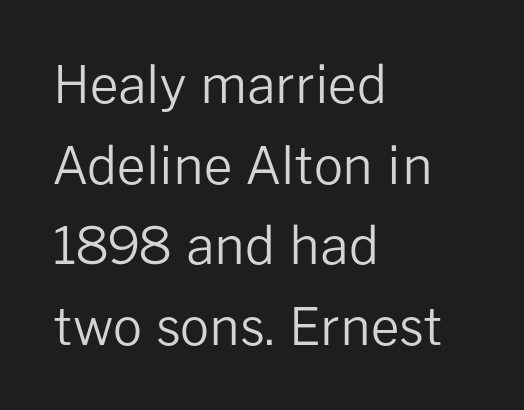
Check under the words: just untouched page. Nothing heavy about these letters — not bold at all. Typographically, this falls in the sans-serif category. This sample has the flowing, uneven cadence of proportional lettering. The letters stand upright; this is a roman face.
